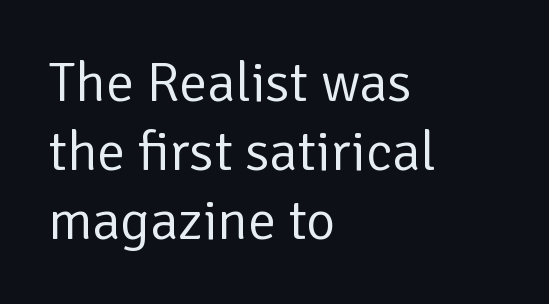
The image shows 56 px regular-weight sans-serif type, upright; set left-aligned, line spacing 1.23x, normal letter spacing, not underlined; low stroke contrast and a medium x-height.
